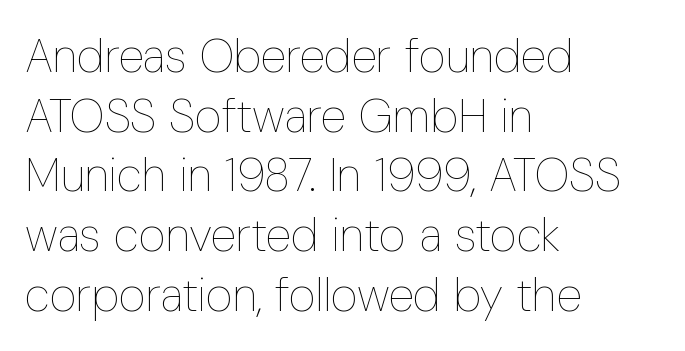
Q: Is the text bold? A: No.
Q: Is the text italic (slanted)? A: No, it is upright.
Q: Is the text underlined? A: No.
Q: How is the paragraph aligned? A: Left-aligned.
Q: Is the spacing between letters normal or unusually wide? A: Normal.
Q: Is the spacing between lines tight, normal or loose? A: Normal.
Q: Width (condensed, normal, or wide)? A: Condensed.
Q: Stroke contrast? A: Low.
Q: x-height? A: Medium.
Q: Monospaced? A: No.
